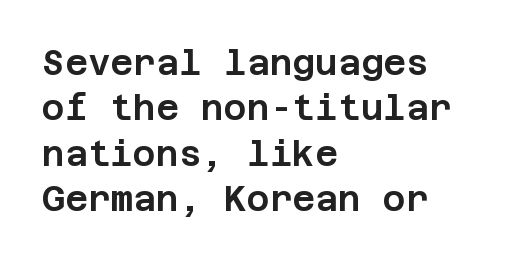
The image shows 35 px sans-serif type, upright; set left-aligned, normal line spacing (1.3x), normal letter spacing, not underlined; low stroke contrast and a large x-height.
